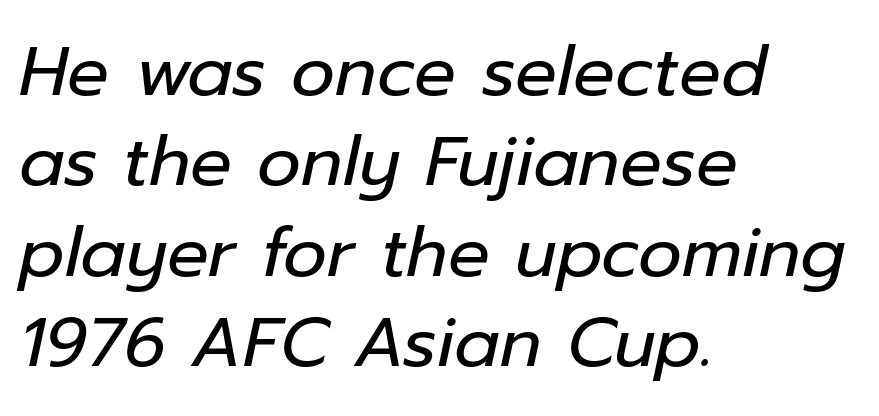
{"italic": "yes", "lean": "right", "slant_degrees": 12, "bold": "no", "weight": "regular", "width": "normal", "stroke_contrast": "low", "x_height": "medium", "monospaced": "no", "underline": "no", "align": "left", "line_spacing": "normal", "line_spacing_ratio": 1.31, "letter_spacing": "normal", "letter_spacing_em": 0.0, "glyph_px": 69}
